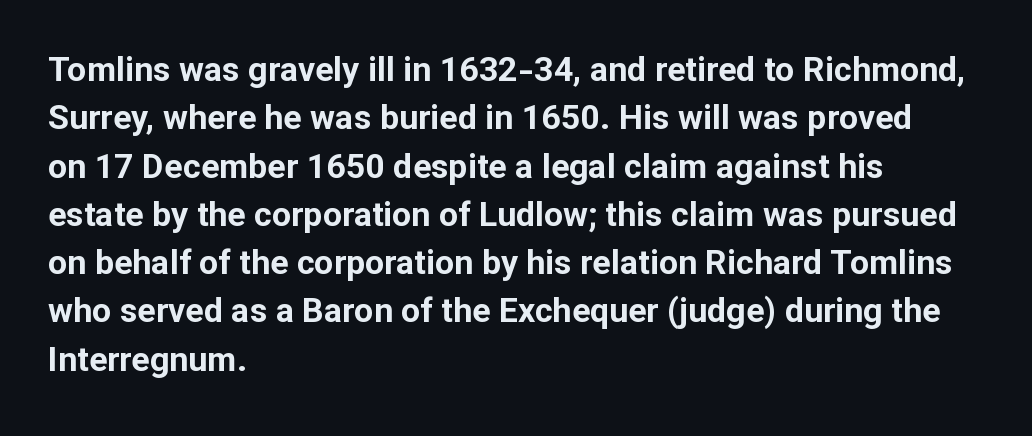
Clear beneath every line of the passage. Notice how descenders clear the ascenders below comfortably — that's standard leading. The letters carry no serifs — their stems end cleanly without finishing strokes. This is heavy type, rendered in bold. Does the copy run flush right? No — it runs flush left.
